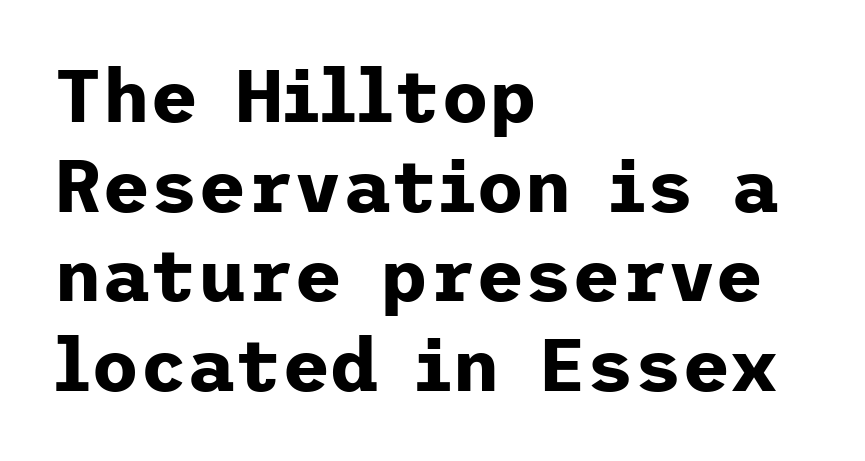
{"serif": "no", "italic": "no", "bold": "yes", "weight": "bold", "width": "normal", "stroke_contrast": "low", "x_height": "medium", "underline": "no", "align": "left", "line_spacing_ratio": 1.21, "letter_spacing": "normal", "letter_spacing_em": 0.0, "glyph_px": 74}
